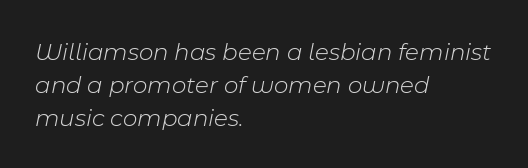
{"italic": "yes", "lean": "right", "slant_degrees": 11, "bold": "no", "underline": "no", "align": "left", "line_spacing": "normal", "line_spacing_ratio": 1.32, "letter_spacing": "normal", "letter_spacing_em": 0.0, "glyph_px": 25}
